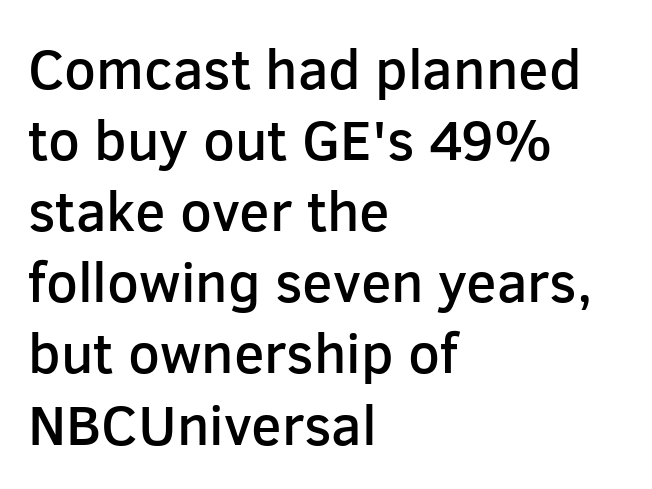
The image shows 56 px semibold sans-serif type, upright; set left-aligned, normal line spacing (1.27x), normal letter spacing, not underlined; low stroke contrast and a medium x-height.
